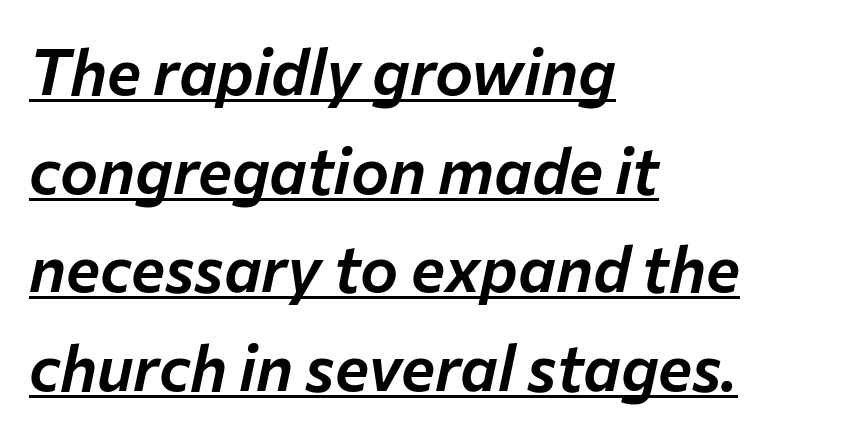
Each line of the rendering has a horizontal stroke beneath the glyphs. The letters advance in unequal steps, a hallmark of proportional type. Quick note: interline space is typical. Casual observation: everything's shoved over to the left.
